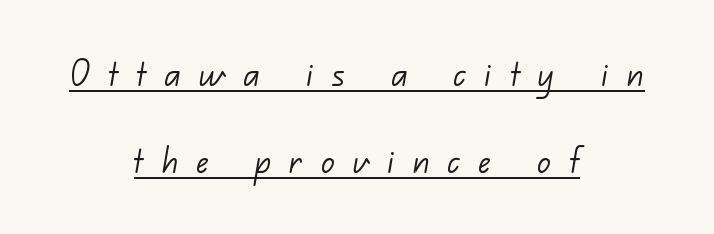
{"serif": "no", "bold": "no", "weight": "light", "width": "normal", "stroke_contrast": "low", "x_height": "small", "monospaced": "no", "underline": "yes", "align": "center", "line_spacing": "loose", "line_spacing_ratio": 2.13, "letter_spacing": "wide", "letter_spacing_em": 0.45, "glyph_px": 41}
